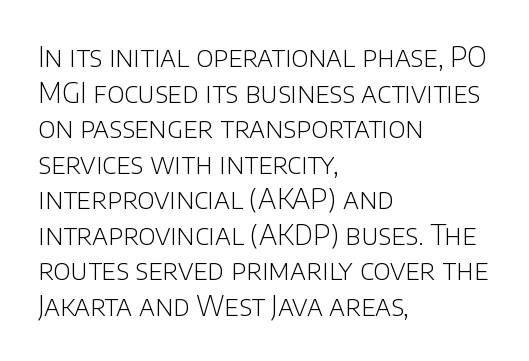
{"serif": "no", "italic": "no", "bold": "no", "weight": "light", "width": "normal", "stroke_contrast": "low", "x_height": "large", "monospaced": "no", "underline": "no", "align": "left", "line_spacing": "normal", "line_spacing_ratio": 1.27, "letter_spacing": "normal", "letter_spacing_em": 0.0, "glyph_px": 28}
